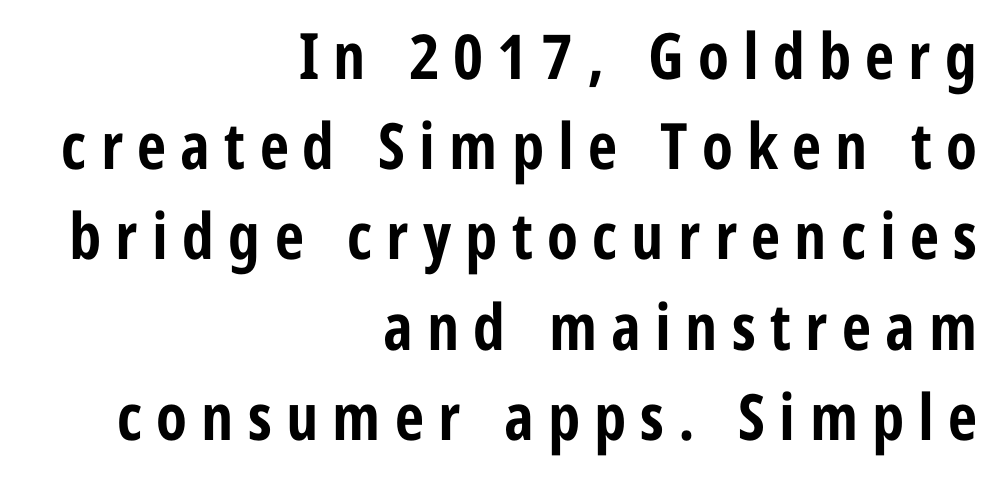
{"serif": "no", "italic": "no", "bold": "yes", "weight": "bold", "width": "condensed", "stroke_contrast": "low", "x_height": "medium", "monospaced": "no", "underline": "no", "align": "right", "line_spacing": "normal", "line_spacing_ratio": 1.41, "letter_spacing": "wide", "letter_spacing_em": 0.22, "glyph_px": 64}
